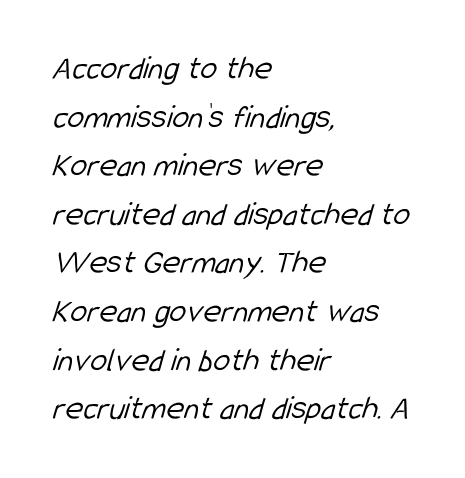
The image shows 34 px light, condensed sans-serif type; set left-aligned, normal line spacing (1.43x), normal letter spacing, not underlined; low stroke contrast and a medium x-height.
